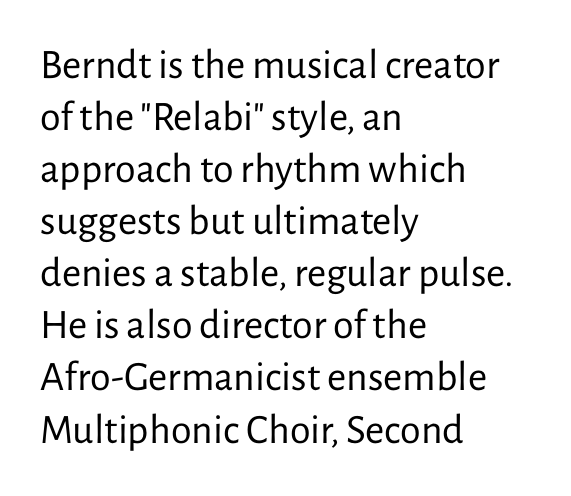
{"serif": "no", "italic": "no", "bold": "no", "weight": "regular", "width": "normal", "stroke_contrast": "low", "x_height": "medium", "monospaced": "no", "underline": "no", "align": "left", "line_spacing_ratio": 1.24, "letter_spacing": "normal", "letter_spacing_em": 0.0, "glyph_px": 42}
